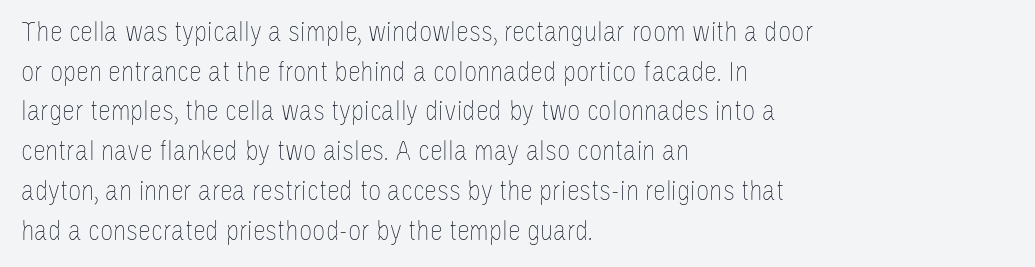
The rendering uses a moderate line-height, typical for paragraphs. In terms of posture, this sample is upright. The rendering anchors every line to the left-hand side. What stands out about the letter spacing? Nothing — it is the standard amount.
